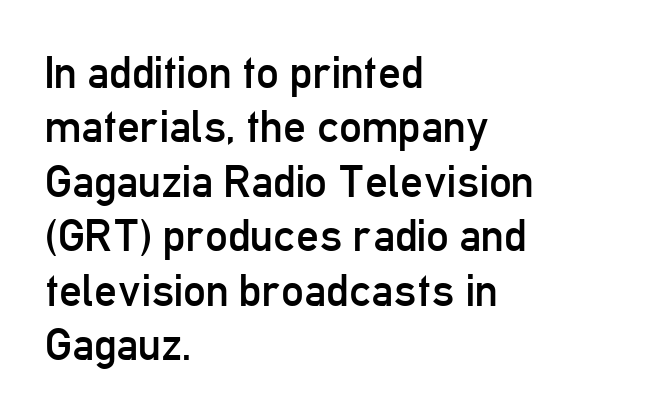
{"serif": "no", "italic": "no", "bold": "no", "weight": "regular", "width": "condensed", "stroke_contrast": "low", "x_height": "medium", "monospaced": "no", "underline": "no", "align": "left", "line_spacing_ratio": 1.21, "letter_spacing": "normal", "letter_spacing_em": 0.0, "glyph_px": 45}
